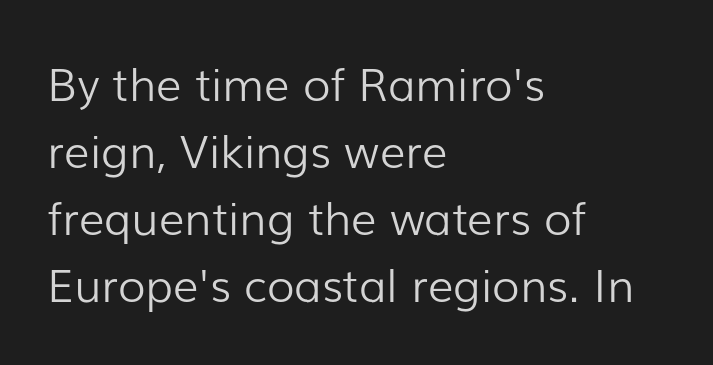
Counters stay open thanks to moderate or lighter strokes. The lines are quadded left. Each letter keeps its own natural width here, so spacing adapts to shape. No extra tracking has been applied to these lines. Has an underline been added? It has not.
